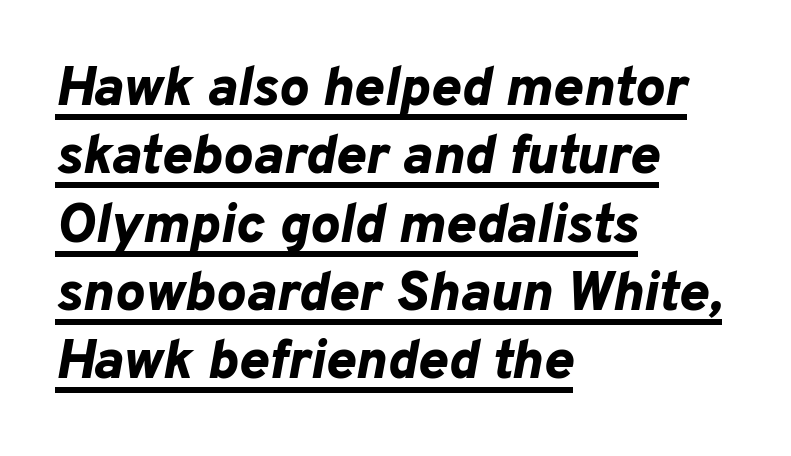
{"italic": "yes", "lean": "right", "slant_degrees": 10, "bold": "yes", "weight": "bold", "width": "normal", "stroke_contrast": "low", "x_height": "medium", "monospaced": "no", "underline": "yes", "align": "left", "line_spacing_ratio": 1.22, "letter_spacing": "normal", "letter_spacing_em": 0.0, "glyph_px": 56}
